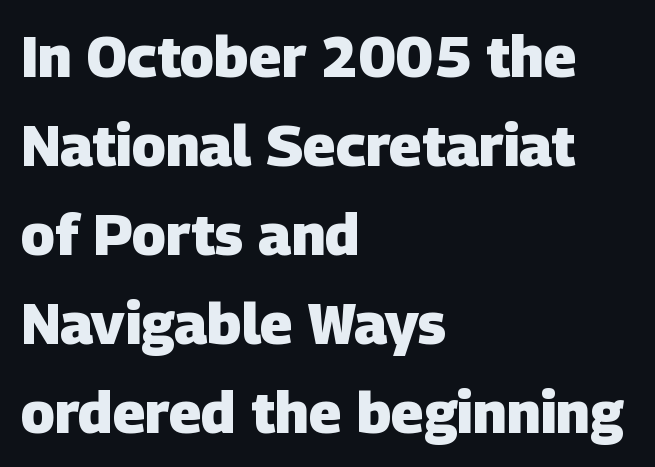
Q: Is the text bold? A: Yes.
Q: Is the typeface a serif or a sans-serif typeface? A: Sans-serif.
Q: Is the text underlined? A: No.
Q: How is the paragraph aligned? A: Left-aligned.
Q: Is the spacing between letters normal or unusually wide? A: Normal.
Q: Is the spacing between lines tight, normal or loose? A: Normal.
Q: Width (condensed, normal, or wide)? A: Normal.
Q: Stroke contrast? A: Low.
Q: x-height? A: Large.
Q: Monospaced? A: No.
